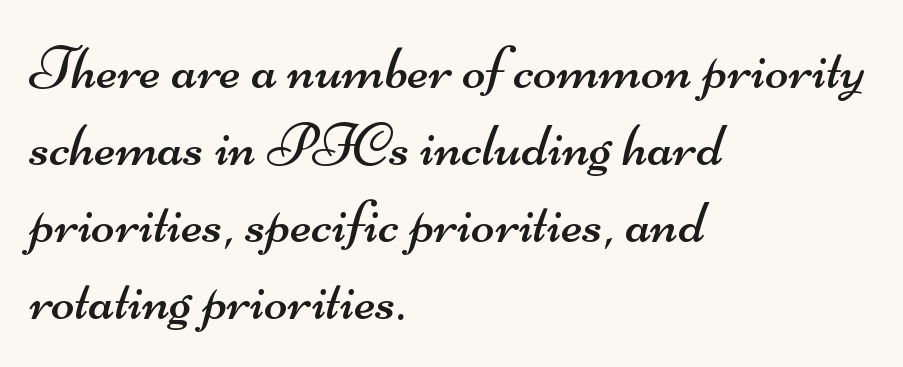
{"serif": "no", "bold": "no", "weight": "regular", "width": "wide", "stroke_contrast": "medium", "x_height": "small", "monospaced": "no", "underline": "no", "align": "left", "line_spacing_ratio": 1.24, "letter_spacing": "normal", "letter_spacing_em": 0.0, "glyph_px": 62}
